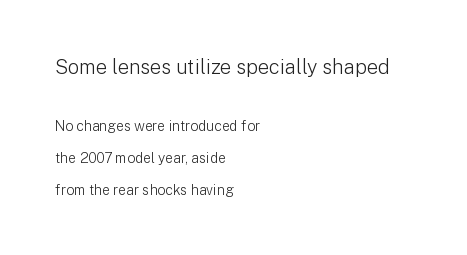
The image shows 20 px text type, upright; set left-aligned, loose line spacing (2.3x), normal letter spacing, not underlined; the first (top) block is 1.43x larger.
